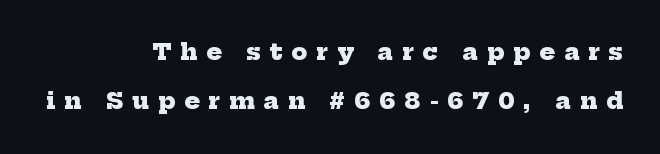
The image shows 23 px bold type; set right-aligned, loose line spacing (2.14x), unusually wide letter spacing (+0.39 em), not underlined.
